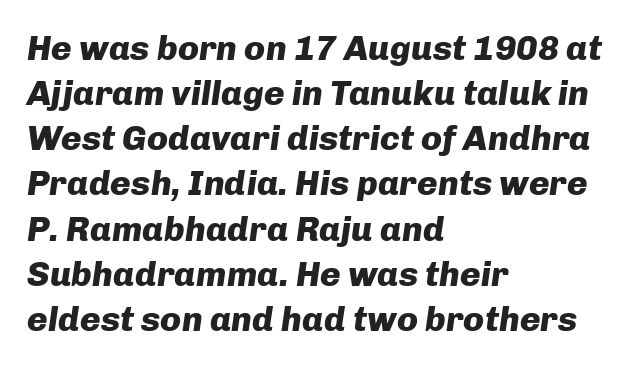
The image shows 35 px heavy type, italic (leaning right); set left-aligned, normal line spacing (1.29x), normal letter spacing, not underlined; low stroke contrast and a medium x-height.
